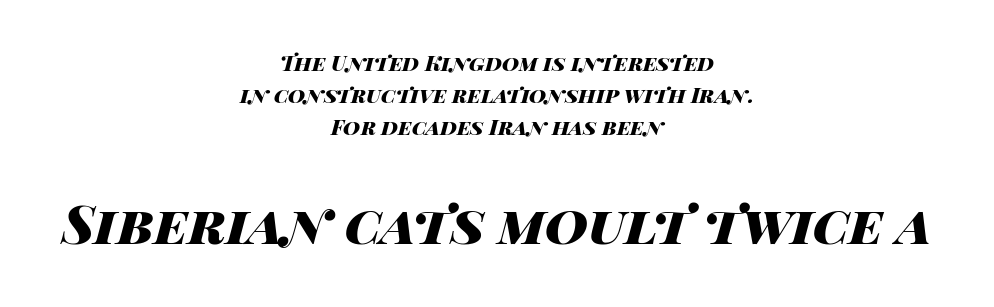
The image shows 53 px heavy, wide type, italic (leaning right); set centered, normal line spacing (1.52x), normal letter spacing, not underlined; the second (bottom) block is 2.52x larger; high stroke contrast and a large x-height.
